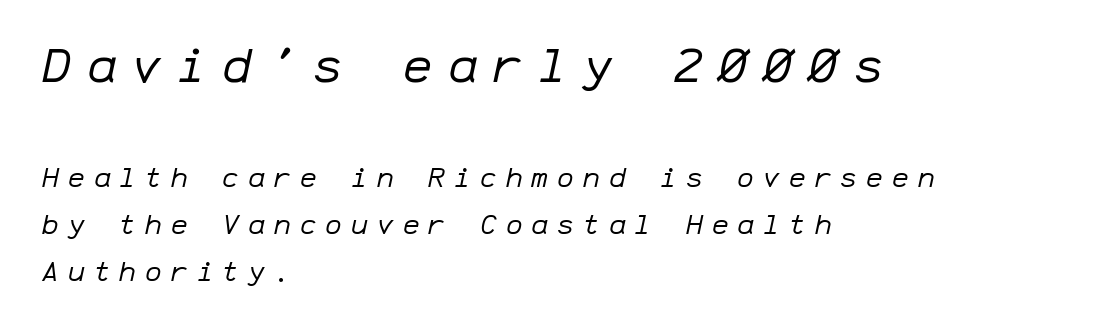
The vertical gap from one line to the next is medium. Looks like terminal output: every glyph gets an equal slot. Compared with a centered layout, this one pins lines to the left instead. Italic? Definitely — the glyphs are oblique. This layout puts the oversized block above and the modest block below. Check under the words: just untouched page.
